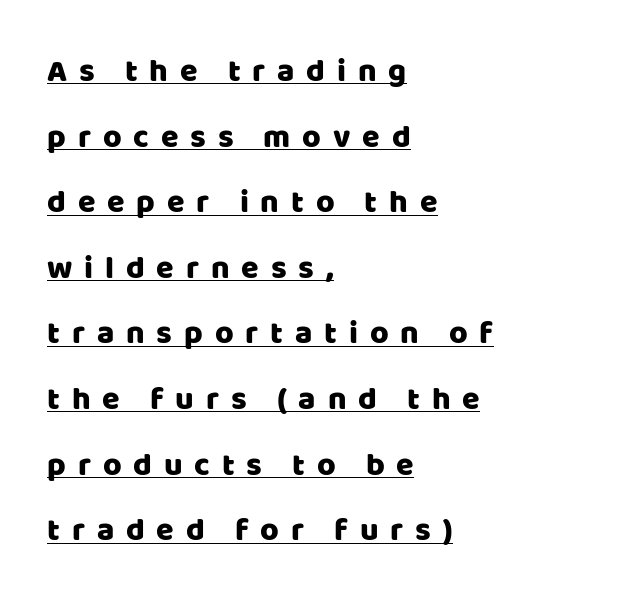
The image shows 32 px sans-serif type, upright; set left-aligned, loose line spacing (2.05x), unusually wide letter spacing (+0.37 em), underlined; low stroke contrast and a large x-height.
